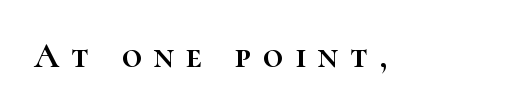
The type sits square on the baseline with zero lean. Tracking value appears strongly positive — letters spread wide. Spacing verdict: proportional, widths tailored to each character. The string is rendered with underlining switched off.
